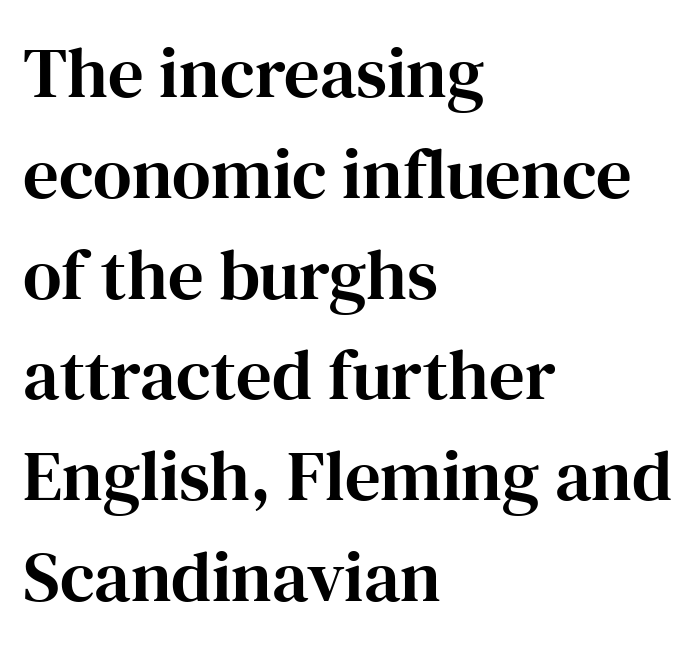
Q: Is the text italic (slanted)? A: No, it is upright.
Q: Is the typeface a serif or a sans-serif typeface? A: Serif.
Q: Is the text underlined? A: No.
Q: How is the paragraph aligned? A: Left-aligned.
Q: Is the spacing between letters normal or unusually wide? A: Normal.
Q: Is the spacing between lines tight, normal or loose? A: Normal.
Q: Width (condensed, normal, or wide)? A: Normal.
Q: Stroke contrast? A: High.
Q: x-height? A: Medium.
Q: Monospaced? A: No.
